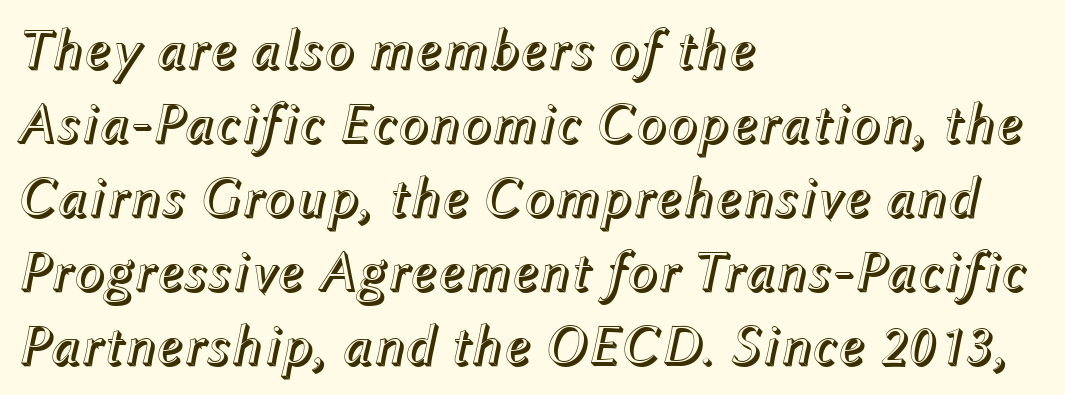
Q: Is the text italic (slanted)? A: Yes, it leans right by about 12 degrees.
Q: Is the text underlined? A: No.
Q: How is the paragraph aligned? A: Left-aligned.
Q: Is the spacing between letters normal or unusually wide? A: Normal.
Q: Is the spacing between lines tight, normal or loose? A: Normal.
Q: Width (condensed, normal, or wide)? A: Normal.
Q: x-height? A: Medium.
Q: Monospaced? A: No.
